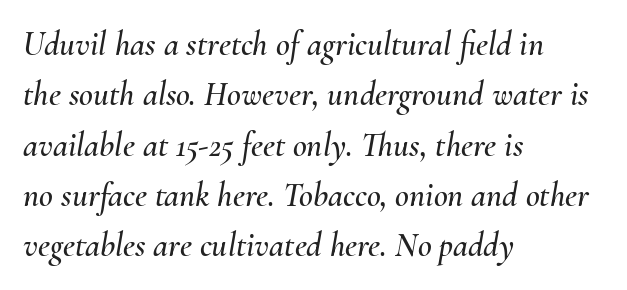
Q: Is the text italic (slanted)? A: Yes, it leans right by about 10 degrees.
Q: Is the text underlined? A: No.
Q: How is the paragraph aligned? A: Left-aligned.
Q: Is the spacing between letters normal or unusually wide? A: Normal.
Q: Is the spacing between lines tight, normal or loose? A: Normal.
Q: Width (condensed, normal, or wide)? A: Normal.
Q: Stroke contrast? A: Medium.
Q: x-height? A: Small.
Q: Monospaced? A: No.
